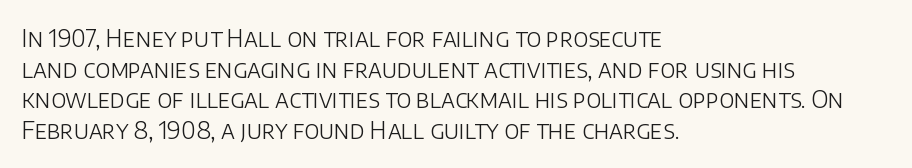
{"italic": "no", "bold": "no", "underline": "no", "align": "left", "line_spacing": "normal", "line_spacing_ratio": 1.28, "letter_spacing": "normal", "letter_spacing_em": 0.0, "glyph_px": 24}
